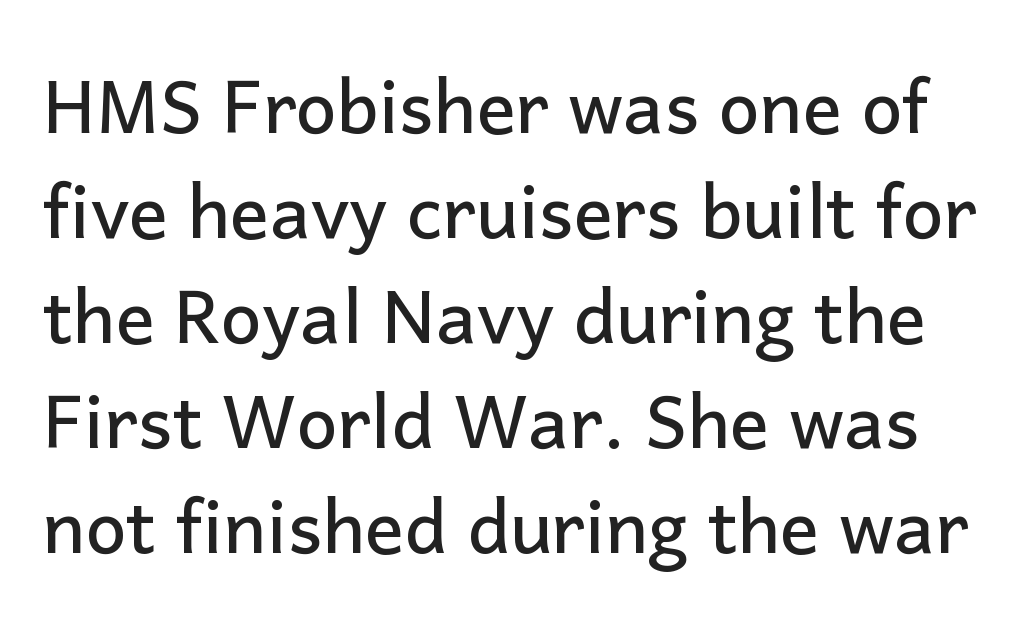
The image shows 73 px sans-serif type, upright; set normal line spacing (1.44x), normal letter spacing, not underlined; low stroke contrast and a medium x-height.
